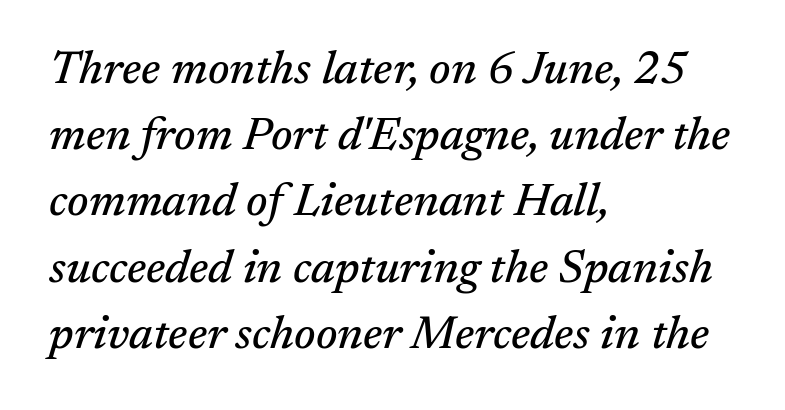
{"serif": "yes", "italic": "yes", "lean": "right", "slant_degrees": 17, "width": "normal", "stroke_contrast": "medium", "x_height": "medium", "monospaced": "no", "underline": "no", "align": "left", "line_spacing": "normal", "line_spacing_ratio": 1.44, "letter_spacing": "normal", "letter_spacing_em": 0.0, "glyph_px": 46}
